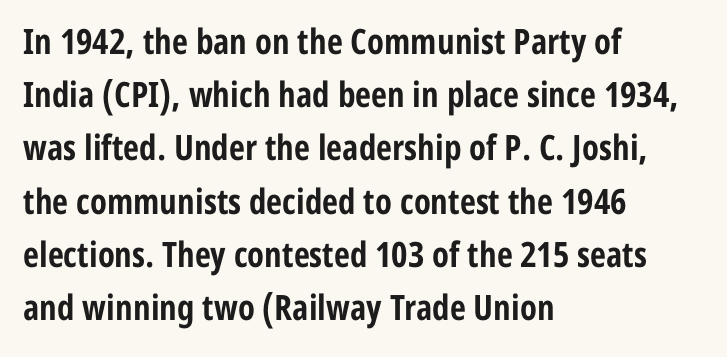
Q: Is the text bold? A: Yes.
Q: Is the text italic (slanted)? A: No, it is upright.
Q: Is the typeface a serif or a sans-serif typeface? A: Sans-serif.
Q: Is the text underlined? A: No.
Q: How is the paragraph aligned? A: Left-aligned.
Q: Is the spacing between letters normal or unusually wide? A: Normal.
Q: Is the spacing between lines tight, normal or loose? A: Normal.
Q: Width (condensed, normal, or wide)? A: Condensed.
Q: Stroke contrast? A: Low.
Q: x-height? A: Medium.
Q: Monospaced? A: No.
